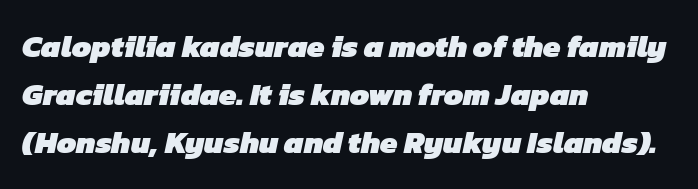
This sample has the flowing, uneven cadence of proportional lettering. Font category for this specimen: sans-serif. What stands out about the letter spacing? Nothing — it is the standard amount. The line-height multiplier appears to be the usual default. Casual observation: everything's shoved over to the left.
